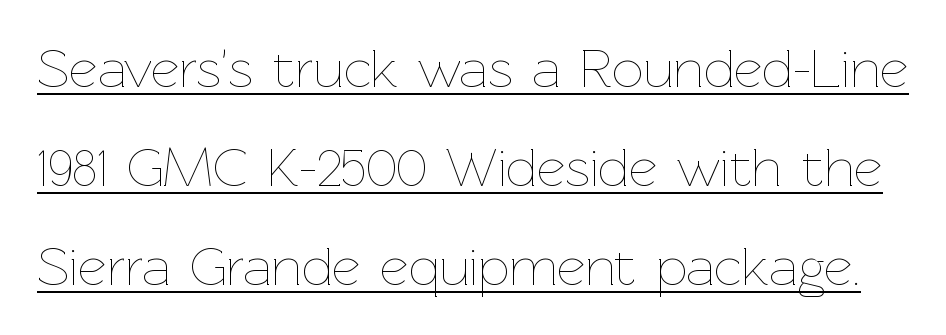
{"italic": "no", "bold": "no", "weight": "thin", "width": "normal", "stroke_contrast": "low", "x_height": "medium", "monospaced": "no", "underline": "yes", "line_spacing_ratio": 1.8, "letter_spacing": "normal", "letter_spacing_em": 0.0, "glyph_px": 55}
